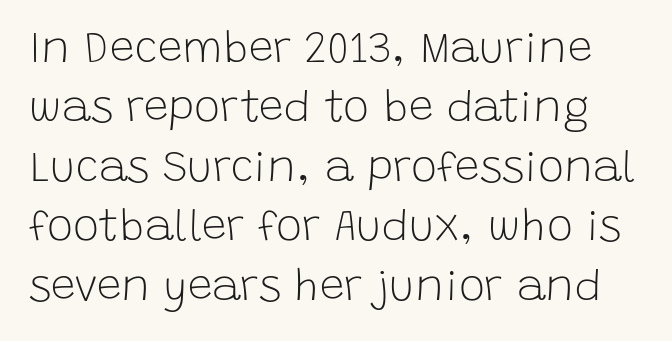
{"serif": "no", "italic": "no", "bold": "no", "weight": "light", "width": "normal", "stroke_contrast": "low", "x_height": "large", "monospaced": "no", "underline": "no", "line_spacing": "normal", "line_spacing_ratio": 1.35, "letter_spacing": "normal", "letter_spacing_em": 0.0, "glyph_px": 44}
